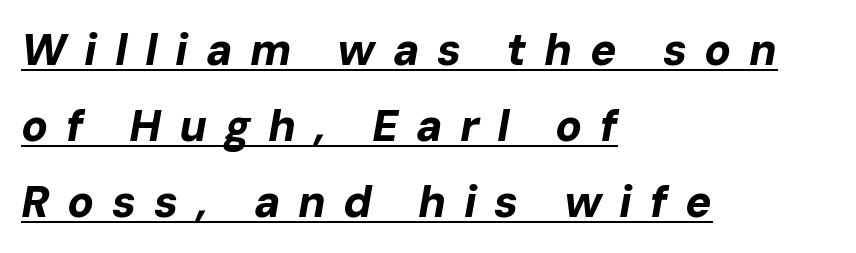
{"italic": "yes", "lean": "right", "slant_degrees": 10, "bold": "yes", "weight": "bold", "width": "normal", "stroke_contrast": "low", "x_height": "medium", "monospaced": "no", "underline": "yes", "align": "left", "line_spacing_ratio": 1.73, "letter_spacing": "wide", "letter_spacing_em": 0.4, "glyph_px": 44}
